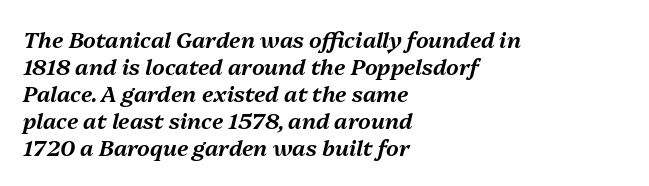
{"italic": "yes", "lean": "right", "slant_degrees": 13, "underline": "no", "align": "left", "line_spacing_ratio": 1.23, "letter_spacing": "normal", "letter_spacing_em": 0.0, "glyph_px": 22}
